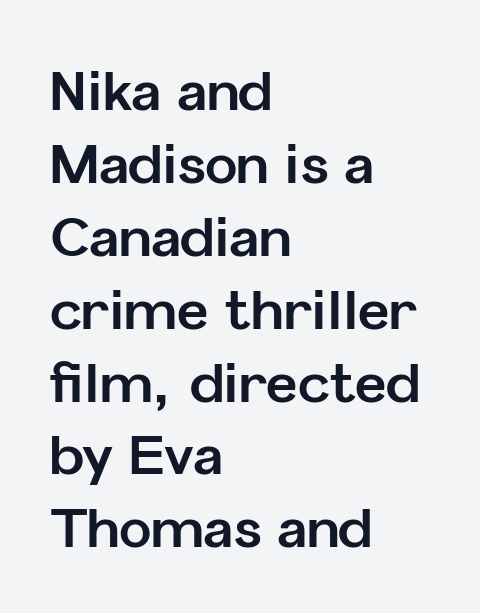
The image shows 54 px bold sans-serif type, upright; set left-aligned, normal line spacing (1.35x), normal letter spacing, not underlined; low stroke contrast and a medium x-height.
